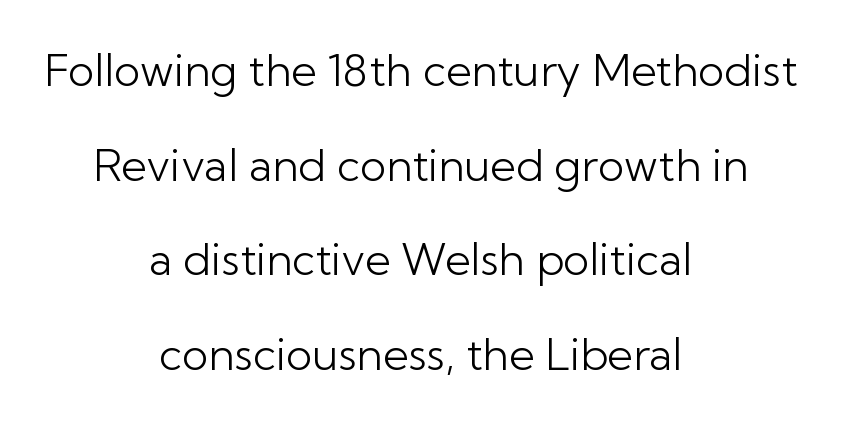
Q: Is the text bold? A: No.
Q: Is the text italic (slanted)? A: No, it is upright.
Q: Is the typeface a serif or a sans-serif typeface? A: Sans-serif.
Q: Is the text underlined? A: No.
Q: How is the paragraph aligned? A: Centered.
Q: Is the spacing between letters normal or unusually wide? A: Normal.
Q: Is the spacing between lines tight, normal or loose? A: Loose.
Q: Width (condensed, normal, or wide)? A: Normal.
Q: Stroke contrast? A: Low.
Q: x-height? A: Medium.
Q: Monospaced? A: No.
